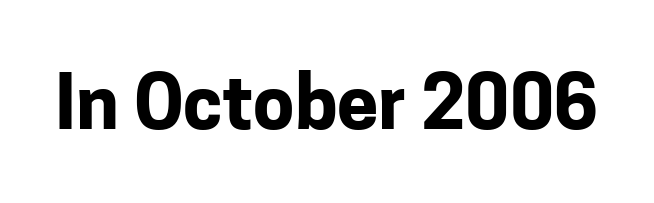
The image shows 74 px bold sans-serif type, upright; set normal letter spacing, not underlined; low stroke contrast and a medium x-height.
